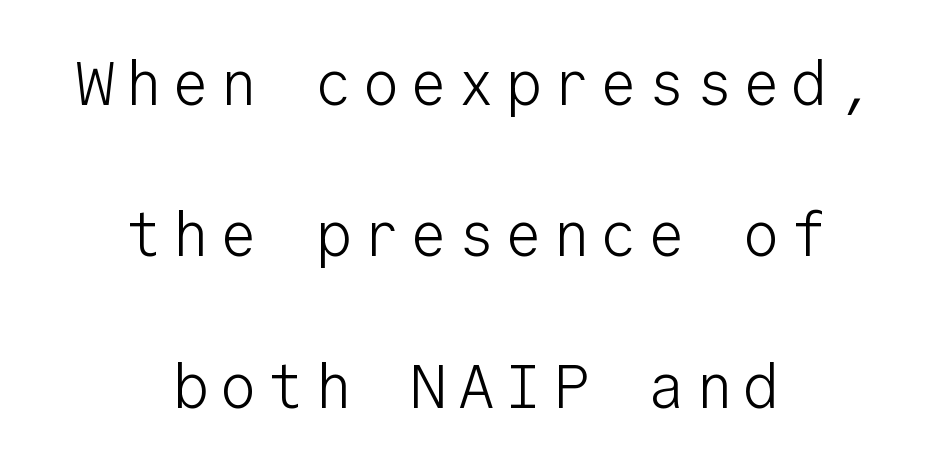
{"serif": "no", "italic": "no", "bold": "no", "weight": "light", "width": "normal", "stroke_contrast": "low", "x_height": "medium", "monospaced": "yes", "underline": "no", "align": "center", "line_spacing": "loose", "line_spacing_ratio": 2.48, "glyph_px": 61}
